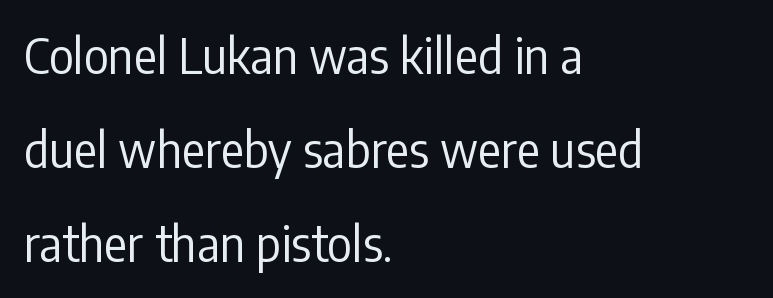
{"serif": "no", "italic": "no", "bold": "no", "weight": "regular", "width": "condensed", "stroke_contrast": "low", "x_height": "medium", "monospaced": "no", "underline": "no", "align": "left", "line_spacing": "loose", "line_spacing_ratio": 1.96, "letter_spacing": "normal", "letter_spacing_em": 0.0, "glyph_px": 48}
